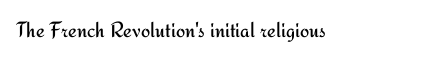
The image shows 22 px text type, upright; set left-aligned, normal letter spacing, not underlined.
